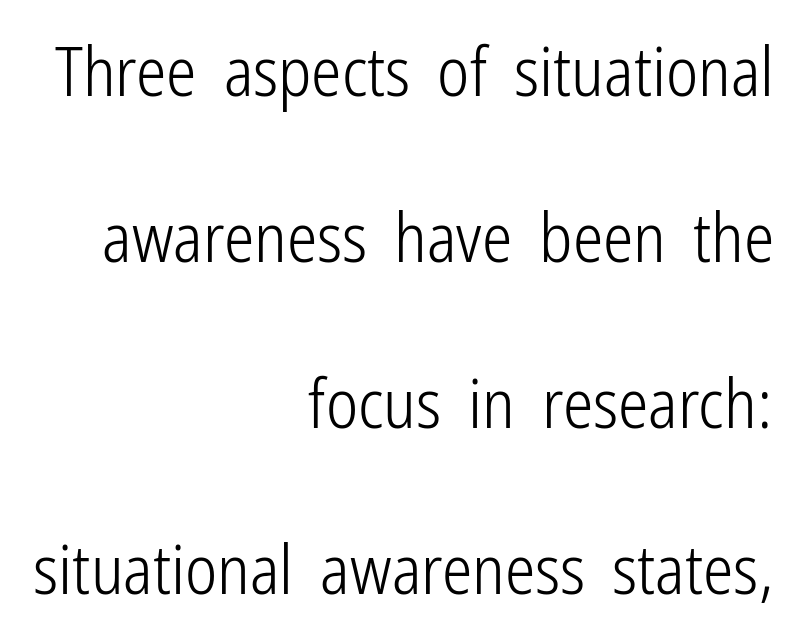
{"serif": "no", "italic": "no", "bold": "no", "weight": "light", "width": "condensed", "stroke_contrast": "low", "x_height": "medium", "monospaced": "no", "underline": "no", "align": "right", "line_spacing": "loose", "line_spacing_ratio": 2.44, "letter_spacing": "normal", "letter_spacing_em": 0.0, "glyph_px": 68}
